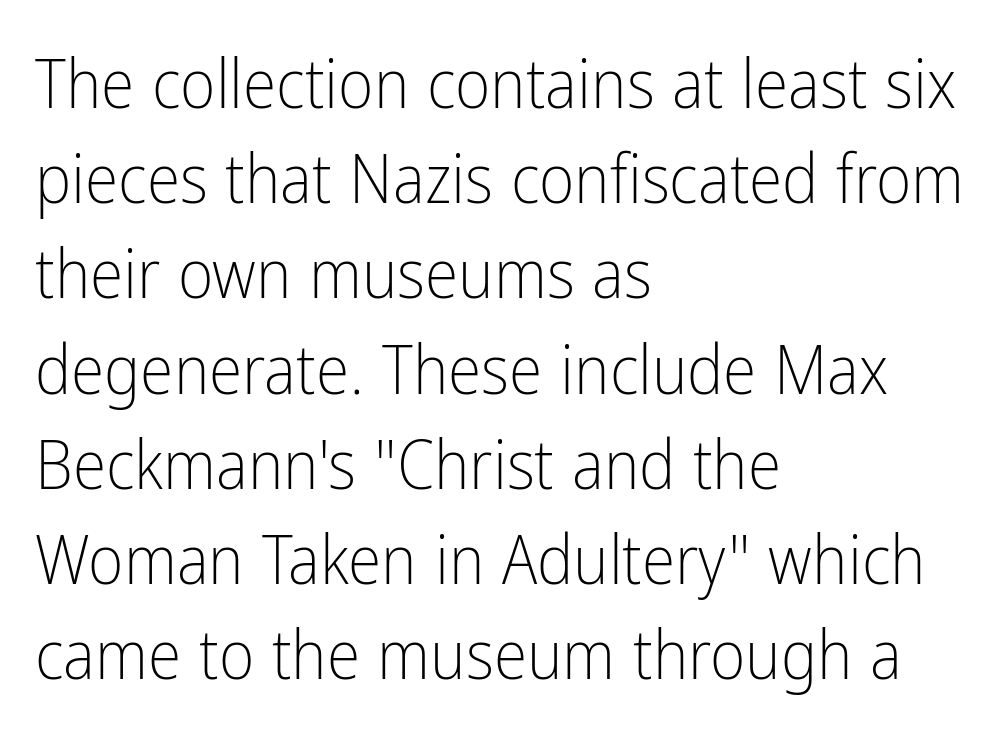
The paragraph has a hard left edge and a soft right edge. Character widths vary here, with narrow letters taking less room than wide ones. Each word holds together tightly as a unit, with standard inter-letter gaps. Line spacing here is normal. When letters stand straight like this, we call the style roman or upright. No word sits above an underline.
